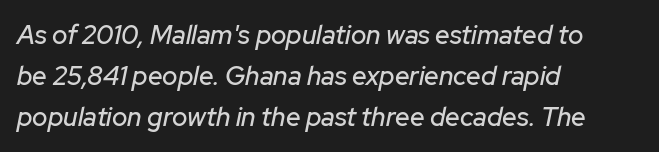
Q: Is the text italic (slanted)? A: Yes, it leans right by about 12 degrees.
Q: Is the text underlined? A: No.
Q: How is the paragraph aligned? A: Left-aligned.
Q: Is the spacing between letters normal or unusually wide? A: Normal.
Q: Is the spacing between lines tight, normal or loose? A: Normal.
